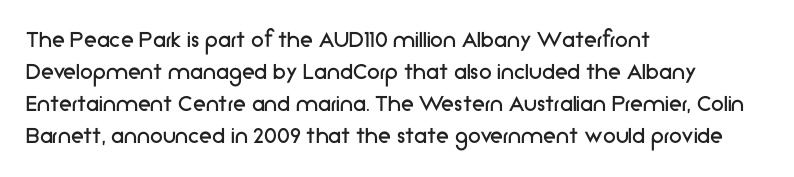
The passage shown is not underscored anywhere. Words appear dense and cohesive because spacing is normal. Alignment: flush left. Unlike italic type, these characters show no tilt at all.
